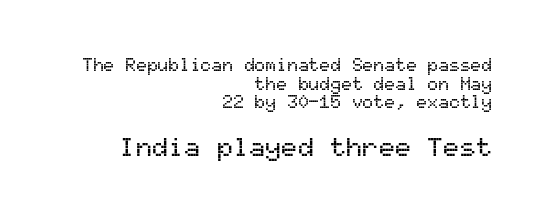
{"italic": "no", "underline": "no", "align": "right", "line_spacing": "tight", "line_spacing_ratio": 1.03, "letter_spacing": "normal", "letter_spacing_em": 0.0, "larger_block": "second", "size_ratio": 1.5, "glyph_px": 27}
